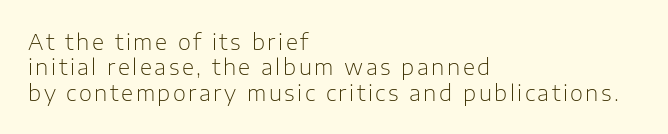
The image shows 21 px text type, upright; set left-aligned, line spacing 1.21x, not underlined.
